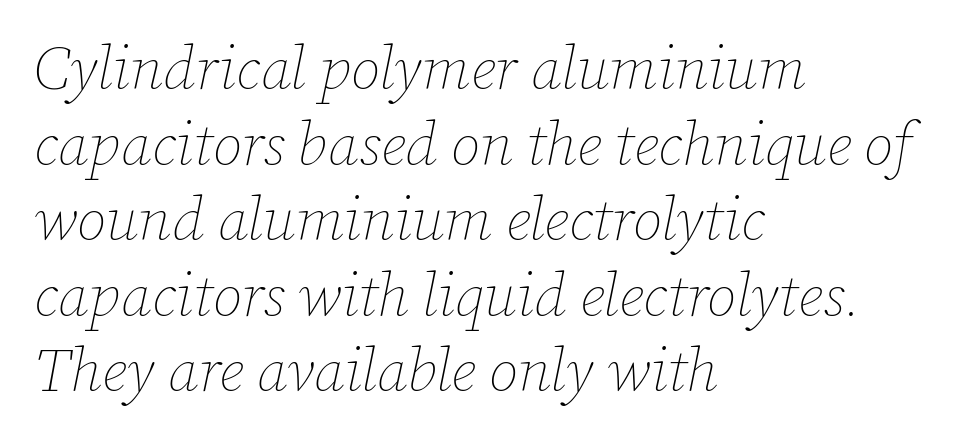
{"italic": "yes", "lean": "right", "slant_degrees": 12, "bold": "no", "weight": "thin", "width": "normal", "stroke_contrast": "low", "x_height": "medium", "monospaced": "no", "underline": "no", "align": "left", "line_spacing": "normal", "line_spacing_ratio": 1.26, "letter_spacing": "normal", "letter_spacing_em": 0.0, "glyph_px": 60}
